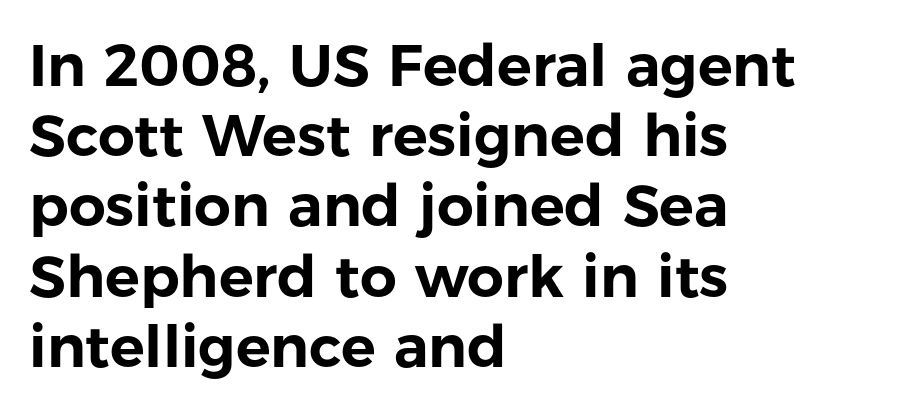
{"serif": "no", "italic": "no", "width": "normal", "stroke_contrast": "low", "x_height": "medium", "monospaced": "no", "underline": "no", "align": "left", "line_spacing_ratio": 1.21, "letter_spacing": "normal", "letter_spacing_em": 0.0, "glyph_px": 58}
